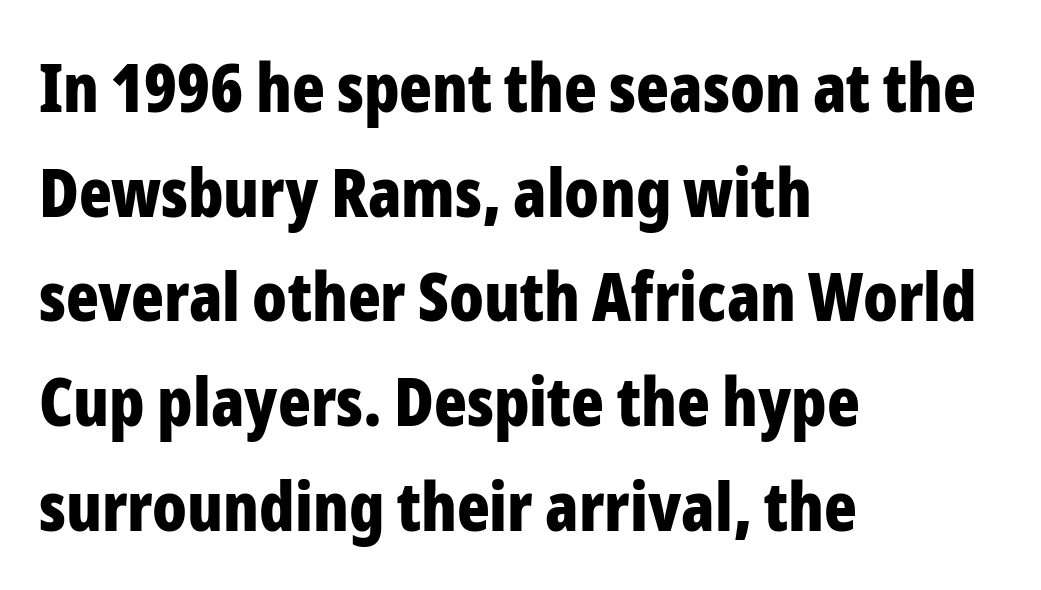
Q: Is the text bold? A: Yes.
Q: Is the text italic (slanted)? A: No, it is upright.
Q: Is the typeface a serif or a sans-serif typeface? A: Sans-serif.
Q: Is the text underlined? A: No.
Q: How is the paragraph aligned? A: Left-aligned.
Q: Is the spacing between letters normal or unusually wide? A: Normal.
Q: Is the spacing between lines tight, normal or loose? A: Normal.
Q: Width (condensed, normal, or wide)? A: Condensed.
Q: Stroke contrast? A: Low.
Q: x-height? A: Medium.
Q: Monospaced? A: No.
